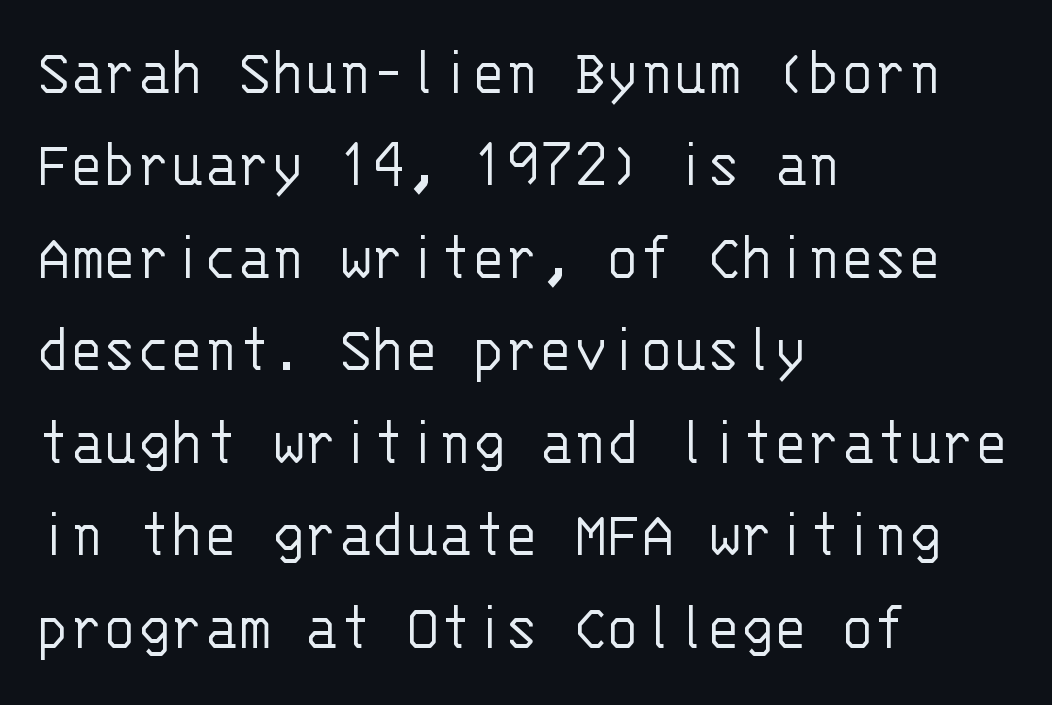
{"serif": "no", "italic": "no", "bold": "no", "weight": "light", "width": "normal", "stroke_contrast": "low", "x_height": "large", "monospaced": "yes", "underline": "no", "align": "left", "line_spacing": "normal", "line_spacing_ratio": 1.34, "letter_spacing": "normal", "letter_spacing_em": 0.0, "glyph_px": 69}
